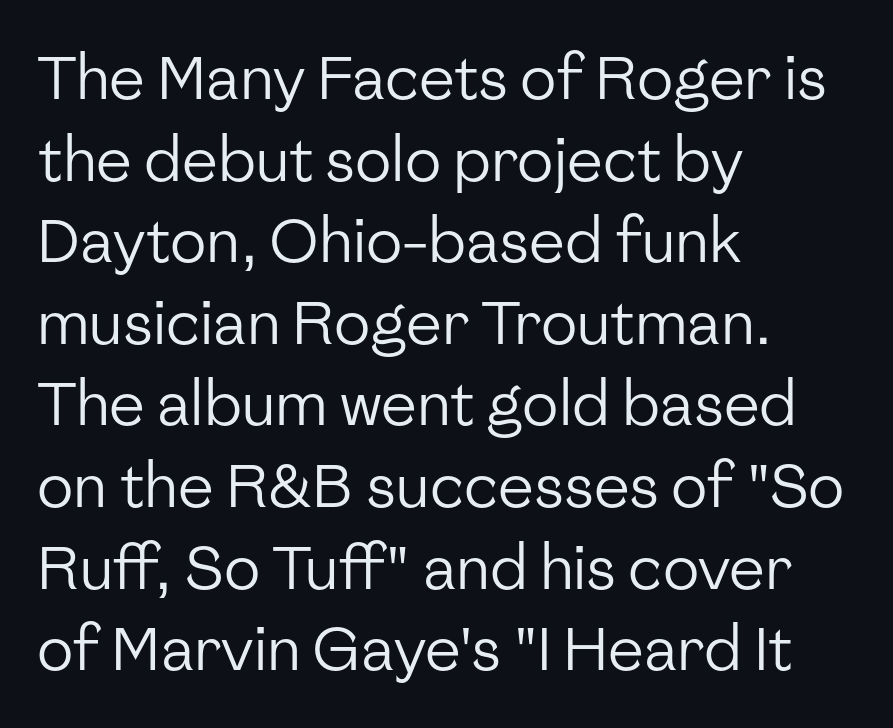
Q: Is the text bold? A: No.
Q: Is the text italic (slanted)? A: No, it is upright.
Q: Is the typeface a serif or a sans-serif typeface? A: Sans-serif.
Q: Is the text underlined? A: No.
Q: How is the paragraph aligned? A: Left-aligned.
Q: Is the spacing between letters normal or unusually wide? A: Normal.
Q: Is the spacing between lines tight, normal or loose? A: Normal.
Q: Width (condensed, normal, or wide)? A: Normal.
Q: Stroke contrast? A: Low.
Q: x-height? A: Medium.
Q: Monospaced? A: No.
